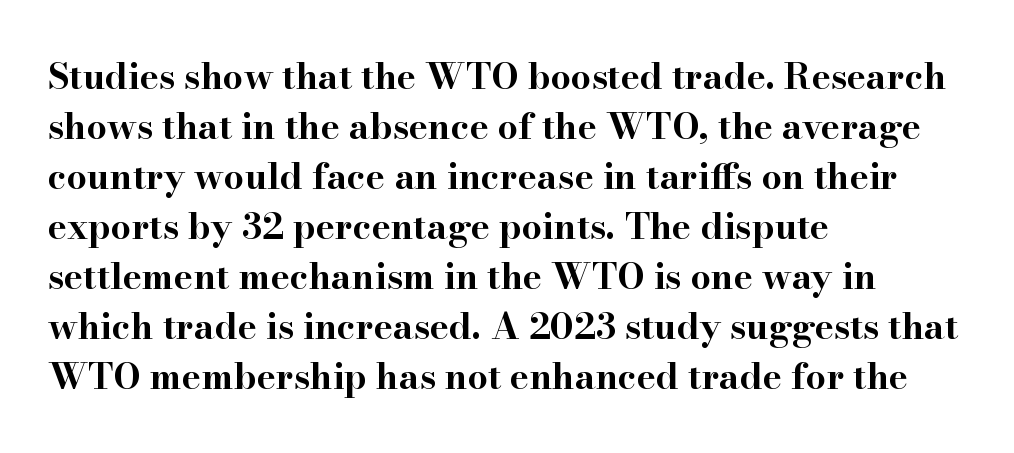
Q: Is the text bold? A: Yes.
Q: Is the text italic (slanted)? A: No, it is upright.
Q: Is the typeface a serif or a sans-serif typeface? A: Serif.
Q: Is the text underlined? A: No.
Q: How is the paragraph aligned? A: Left-aligned.
Q: Is the spacing between letters normal or unusually wide? A: Normal.
Q: Is the spacing between lines tight, normal or loose? A: Normal.
Q: Width (condensed, normal, or wide)? A: Wide.
Q: Stroke contrast? A: High.
Q: x-height? A: Small.
Q: Monospaced? A: No.
